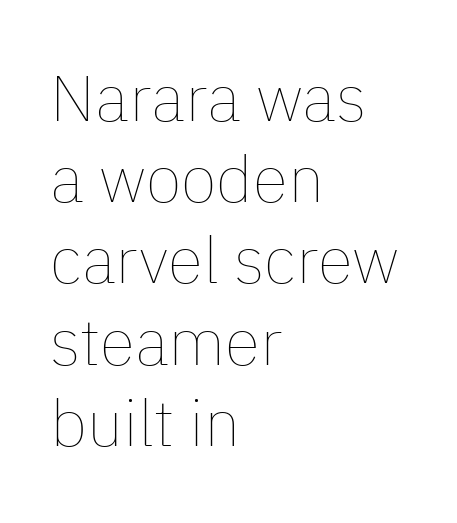
{"italic": "no", "bold": "no", "weight": "thin", "width": "normal", "stroke_contrast": "low", "x_height": "medium", "monospaced": "no", "underline": "no", "align": "left", "line_spacing": "normal", "line_spacing_ratio": 1.25, "letter_spacing": "normal", "letter_spacing_em": 0.0, "glyph_px": 65}
